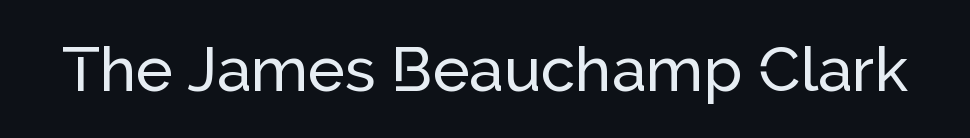
The rendering keeps characters at their native spacing. Style check: upright. The passage shown is typed in a proportional face where columns would drift. The text was rendered using a sans face with plain stroke endings.
